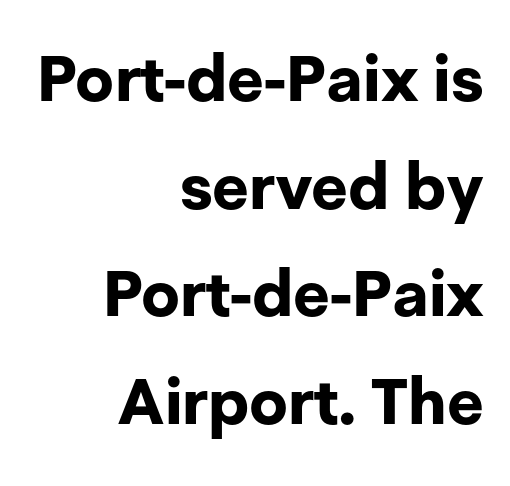
{"serif": "no", "italic": "no", "bold": "yes", "weight": "bold", "width": "normal", "stroke_contrast": "low", "x_height": "medium", "monospaced": "no", "underline": "no", "align": "right", "line_spacing": "normal", "line_spacing_ratio": 1.68, "letter_spacing": "normal", "letter_spacing_em": 0.0, "glyph_px": 64}
